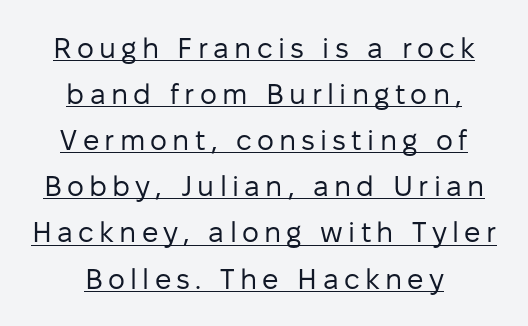
The image shows 29 px regular-weight sans-serif type, upright; set centered, normal line spacing (1.59x), underlined; low stroke contrast and a medium x-height.
